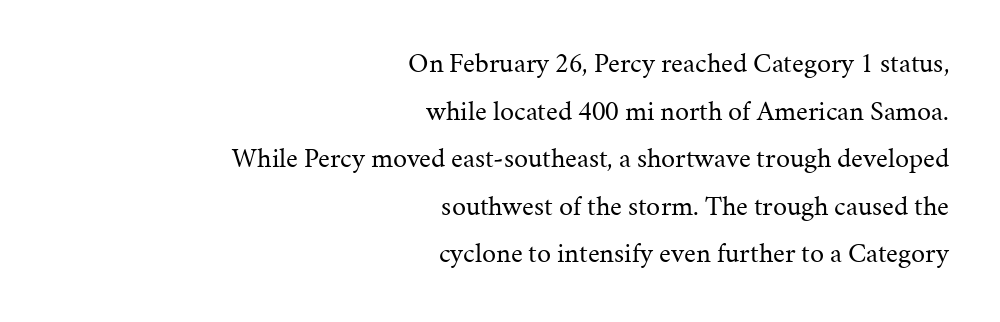
The image shows 28 px regular-weight serif type, upright; set right-aligned, normal line spacing (1.7x), normal letter spacing, not underlined; medium stroke contrast and a medium x-height.
